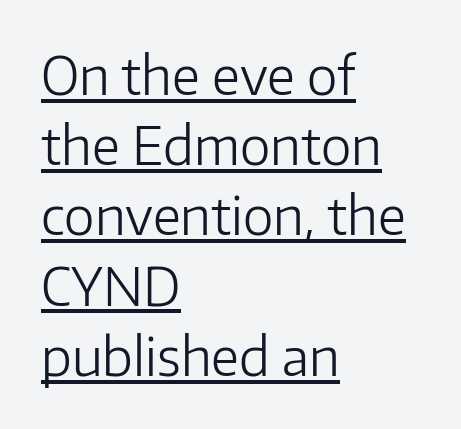
The image shows 52 px light sans-serif type, upright; set left-aligned, normal line spacing (1.35x), normal letter spacing, underlined; low stroke contrast and a medium x-height.
